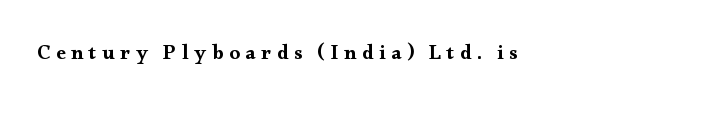
The letters stand straight up with perfectly vertical stems. Someone cranked the tracking dial way up on this one. The foot of each line stays bare and open.
